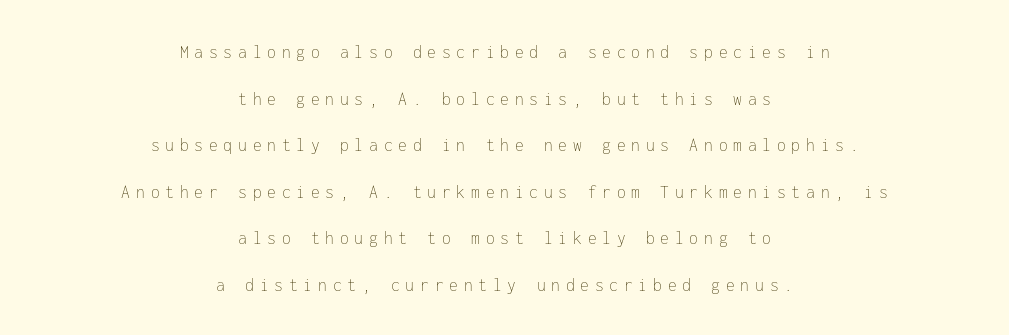
{"italic": "no", "bold": "no", "underline": "no", "align": "center", "line_spacing": "loose", "line_spacing_ratio": 2.33, "letter_spacing": "wide", "letter_spacing_em": 0.29, "glyph_px": 20}
